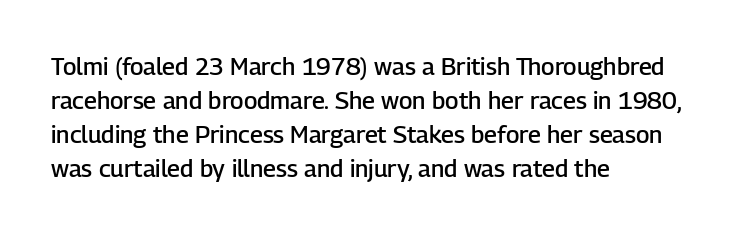
{"italic": "no", "bold": "semi", "underline": "no", "align": "left", "line_spacing": "normal", "line_spacing_ratio": 1.41, "letter_spacing": "normal", "letter_spacing_em": 0.0, "glyph_px": 24}
